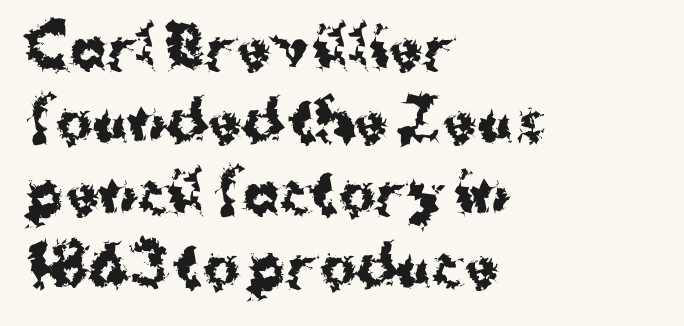
Successive baselines arrive at the customary interval. The strip under each line holds only bare page. Is there any slant? The stems are plumb. Casual observation: everything's shoved over to the left. Students, note that the glyphs here touch the page at normal intervals.
